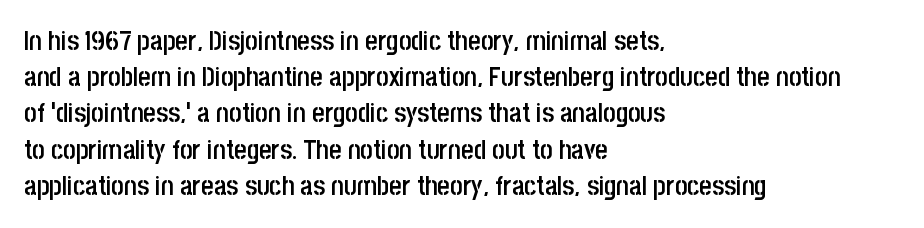
{"italic": "no", "bold": "semi", "underline": "no", "align": "left", "line_spacing": "normal", "line_spacing_ratio": 1.34, "letter_spacing": "normal", "letter_spacing_em": 0.0, "glyph_px": 27}
